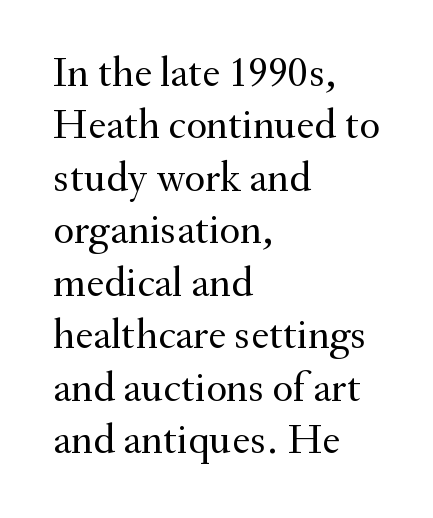
Nobody drew a line under any word here. Unlike a clean sans, this face finishes its strokes with serifs. Caption: face not bold, strokes unweighted. The horizontal fit of the characters is conventional and even. The specimen reads as upright at a glance. Do the characters align in a grid? No, the font is proportional.
